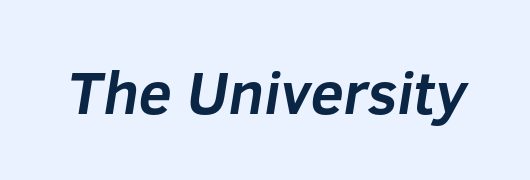
Q: Is the text bold? A: Yes.
Q: Is the typeface a serif or a sans-serif typeface? A: Sans-serif.
Q: Is the text underlined? A: No.
Q: Is the spacing between letters normal or unusually wide? A: Normal.
Q: Width (condensed, normal, or wide)? A: Normal.
Q: Stroke contrast? A: Low.
Q: x-height? A: Medium.
Q: Monospaced? A: No.
